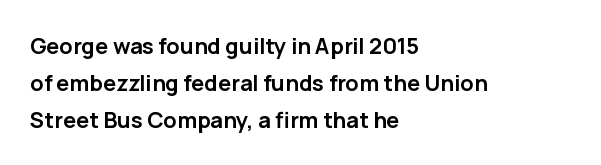
The image shows 22 px bold type, upright; set left-aligned, normal line spacing (1.68x), normal letter spacing, not underlined.
